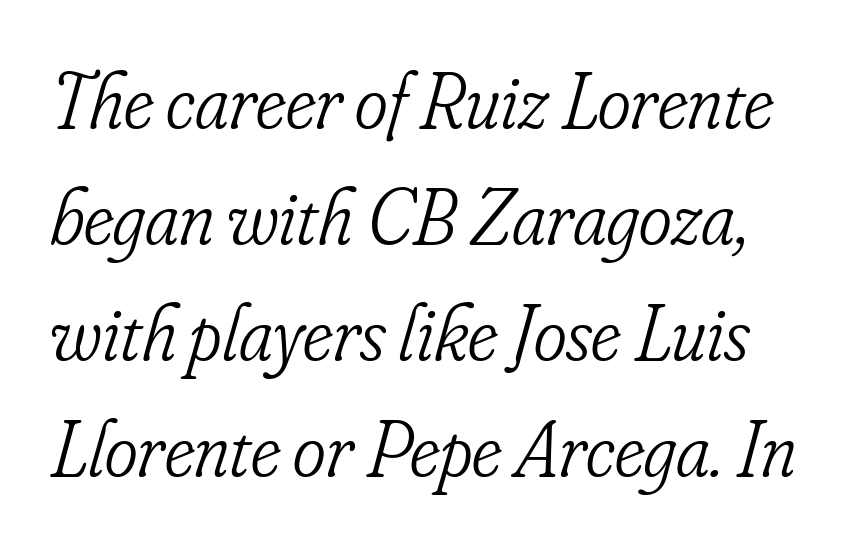
Caption: face not bold, strokes unweighted. This rendering features lettering with no underline. Honestly, the letter spacing is just normal — you wouldn't notice it. The font's italic variant was chosen for this text. A typesetter would call this proportional, since set widths differ per character. Interline gaps are of average width in this sample.
